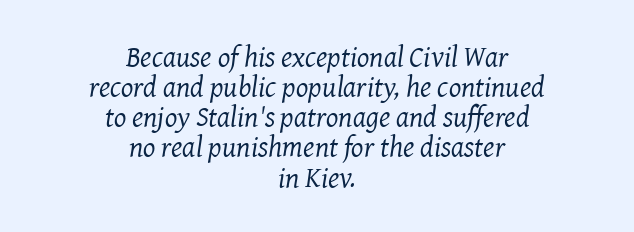
Q: Is the text bold? A: No.
Q: Is the text italic (slanted)? A: Yes, it leans right by about 8 degrees.
Q: Is the typeface a serif or a sans-serif typeface? A: Serif.
Q: Is the text underlined? A: No.
Q: How is the paragraph aligned? A: Centered.
Q: Is the spacing between letters normal or unusually wide? A: Normal.
Q: Is the spacing between lines tight, normal or loose? A: Tight.
Q: Width (condensed, normal, or wide)? A: Normal.
Q: Stroke contrast? A: Medium.
Q: x-height? A: Medium.
Q: Monospaced? A: No.
